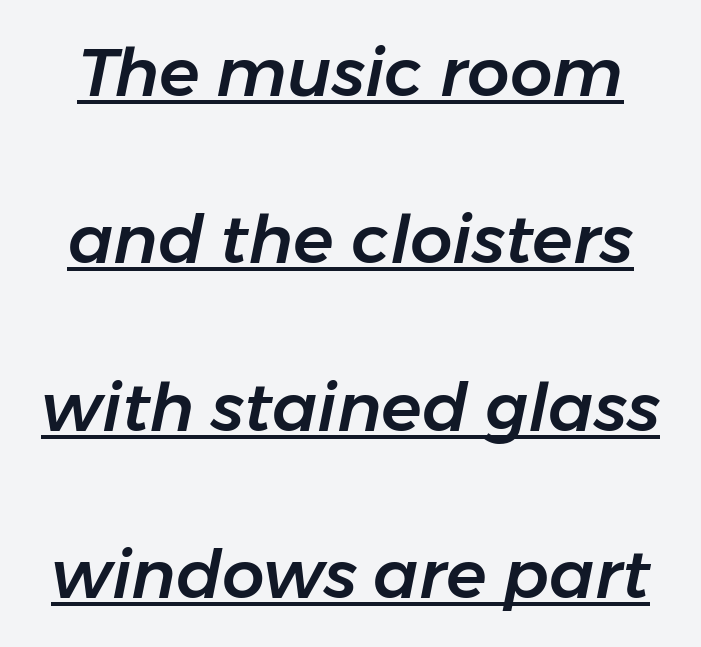
{"italic": "yes", "lean": "right", "slant_degrees": 11, "width": "normal", "stroke_contrast": "low", "x_height": "medium", "monospaced": "no", "underline": "yes", "line_spacing": "loose", "line_spacing_ratio": 2.5, "letter_spacing": "normal", "letter_spacing_em": 0.0, "glyph_px": 67}
